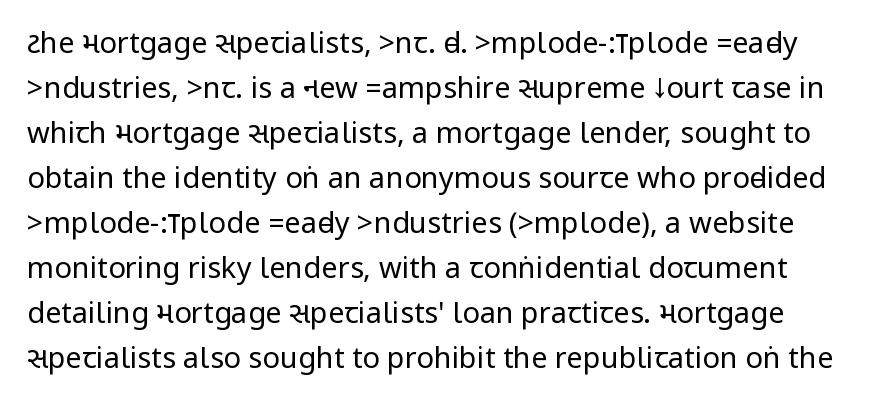
The image shows 29 px regular-weight, condensed sans-serif type, upright; set normal line spacing (1.55x), normal letter spacing, not underlined; low stroke contrast.
